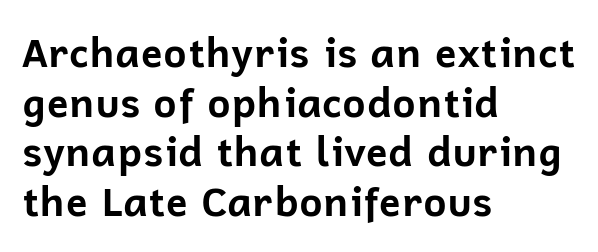
Q: Is the text bold? A: Yes.
Q: Is the text italic (slanted)? A: No, it is upright.
Q: Is the typeface a serif or a sans-serif typeface? A: Sans-serif.
Q: Is the text underlined? A: No.
Q: How is the paragraph aligned? A: Left-aligned.
Q: Is the spacing between letters normal or unusually wide? A: Normal.
Q: Width (condensed, normal, or wide)? A: Normal.
Q: Stroke contrast? A: Low.
Q: x-height? A: Medium.
Q: Monospaced? A: No.
